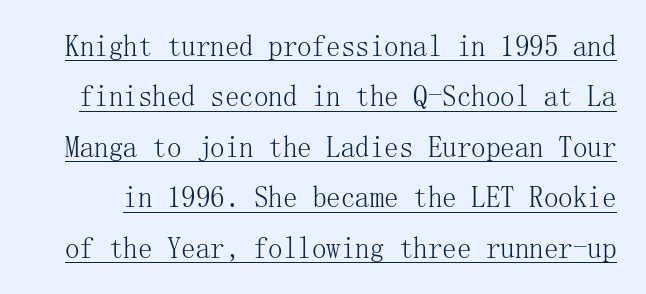
Heft: none added — not bold. Posture: straight, roman, zero tilt. Nobody touched the tracking dial on this one. The passage shown is underscored from start to finish. Typographically, this falls in the serif category.
